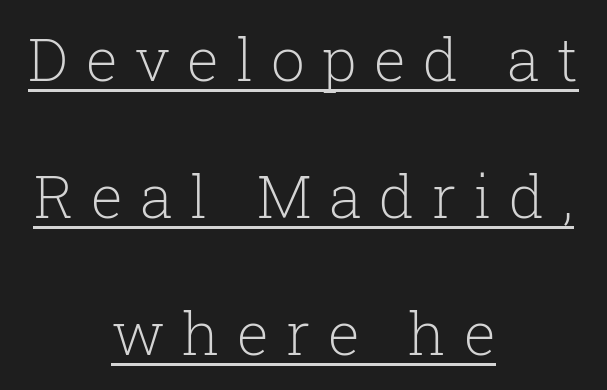
Every character sits straight up, as roman type does. Students, note that the glyphs here are deliberately spaced far apart. Where is the straight margin? There isn't one; the lines are centered. The typeface has the unassuming heft of standard copy or less. Looks like regular typesetting: each glyph gets only the width it needs.
